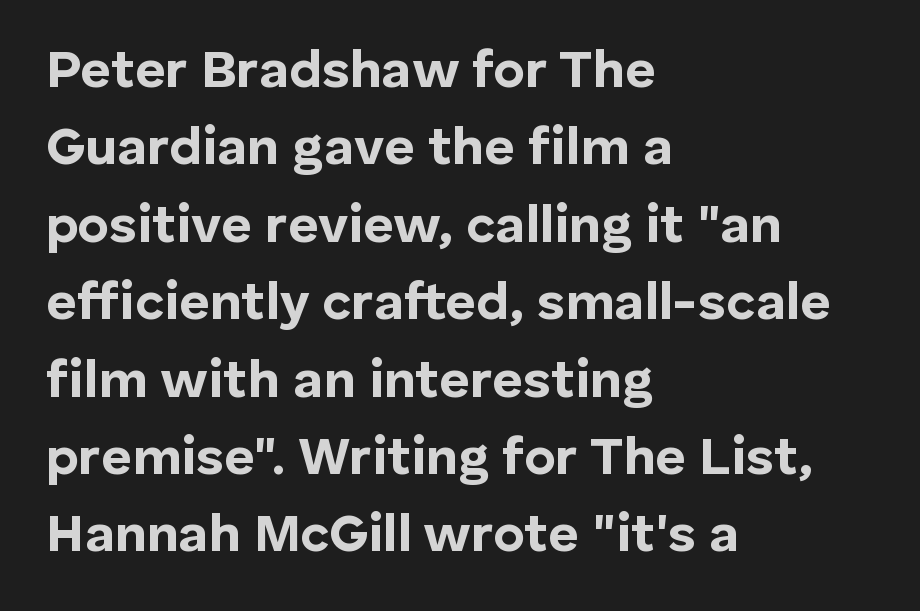
Regular leading. Strong, thick strokes mark this as bold type. Upright lettering throughout. The passage shown is not underscored anywhere. Teacher's note: observe the even left margin — that is flush-left alignment. The passage shown is typed in a proportional face where columns would drift.
